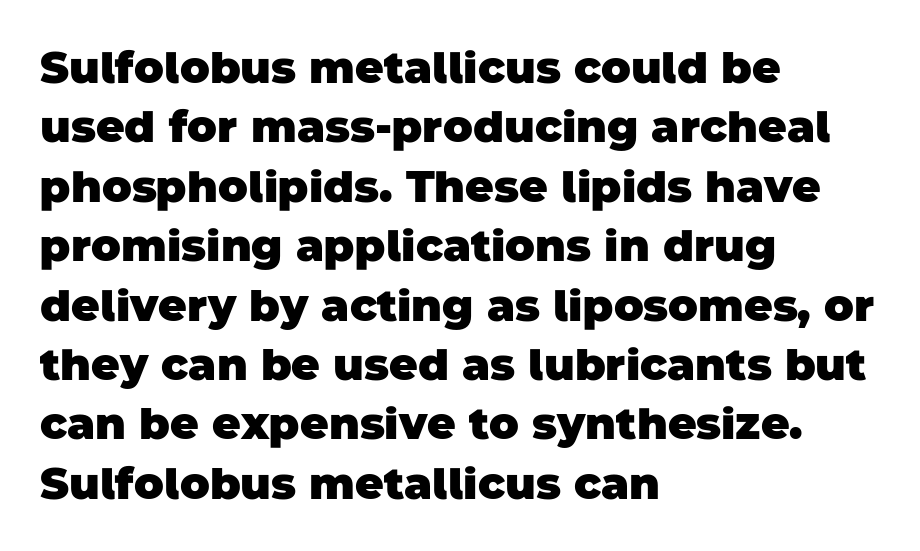
{"serif": "no", "bold": "yes", "weight": "heavy", "width": "normal", "stroke_contrast": "low", "x_height": "large", "monospaced": "no", "underline": "no", "align": "left", "line_spacing": "normal", "line_spacing_ratio": 1.35, "letter_spacing": "normal", "letter_spacing_em": 0.0, "glyph_px": 44}
